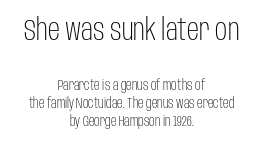
Q: Is the text bold? A: No.
Q: Is the text italic (slanted)? A: No, it is upright.
Q: Is the typeface a serif or a sans-serif typeface? A: Sans-serif.
Q: Is the text underlined? A: No.
Q: How is the paragraph aligned? A: Centered.
Q: Is the spacing between letters normal or unusually wide? A: Normal.
Q: Is the spacing between lines tight, normal or loose? A: Normal.
Q: Which block of text is set in a larger size, the first (top) or the second (bottom)? A: The first (top) one.
Q: Width (condensed, normal, or wide)? A: Condensed.
Q: Stroke contrast? A: Low.
Q: x-height? A: Large.
Q: Monospaced? A: No.
